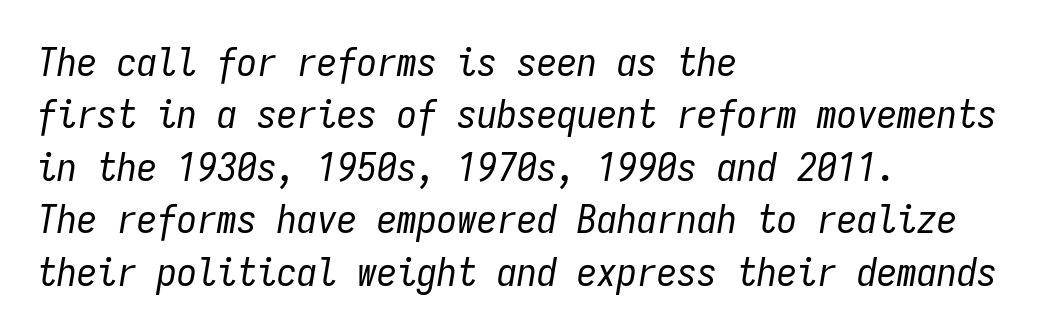
Q: Is the text bold? A: No.
Q: Is the text italic (slanted)? A: Yes, it leans right by about 9 degrees.
Q: Is the text underlined? A: No.
Q: How is the paragraph aligned? A: Left-aligned.
Q: Is the spacing between letters normal or unusually wide? A: Normal.
Q: Is the spacing between lines tight, normal or loose? A: Normal.
Q: Width (condensed, normal, or wide)? A: Condensed.
Q: Stroke contrast? A: Low.
Q: x-height? A: Medium.
Q: Monospaced? A: Yes.
